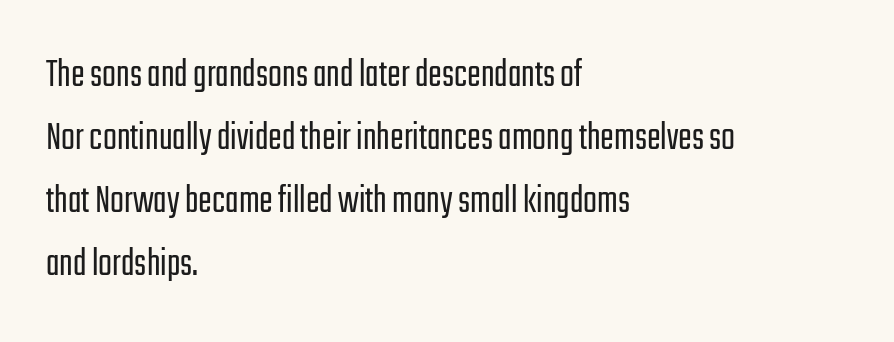
The image shows 41 px light, condensed sans-serif type, upright; set left-aligned, normal line spacing (1.54x), normal letter spacing, not underlined; low stroke contrast and a medium x-height.
